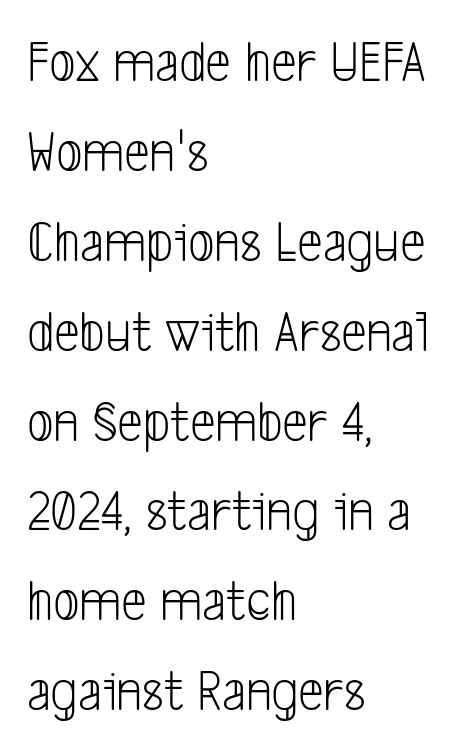
The image shows 58 px light, condensed sans-serif type; set left-aligned, normal line spacing (1.55x), normal letter spacing, not underlined; low stroke contrast and a medium x-height.
